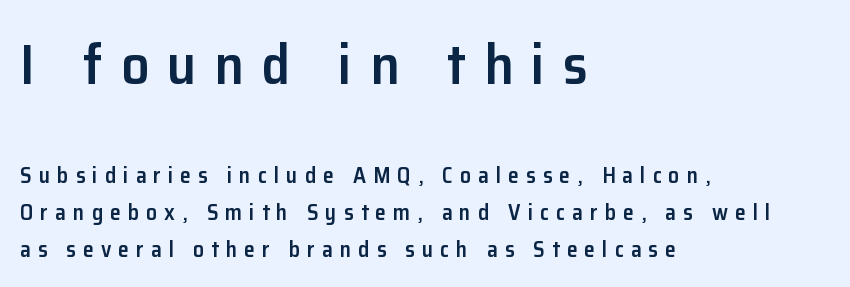
{"serif": "no", "italic": "no", "bold": "semi", "weight": "semibold", "width": "normal", "stroke_contrast": "low", "x_height": "medium", "monospaced": "no", "underline": "no", "align": "left", "line_spacing": "normal", "line_spacing_ratio": 1.67, "letter_spacing": "wide", "letter_spacing_em": 0.32, "larger_block": "first", "size_ratio": 2.55, "glyph_px": 56}
